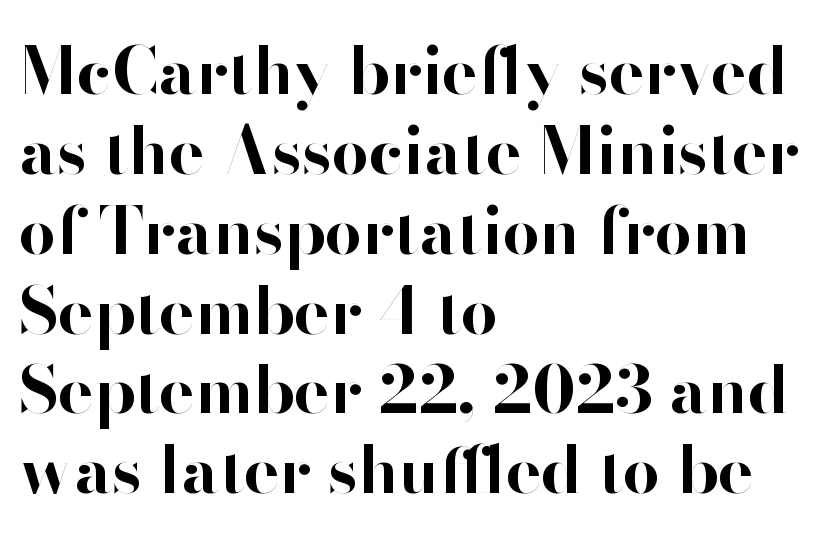
{"serif": "no", "italic": "no", "bold": "yes", "weight": "bold", "width": "normal", "stroke_contrast": "high", "x_height": "small", "monospaced": "no", "underline": "no", "align": "left", "line_spacing_ratio": 1.21, "letter_spacing": "normal", "letter_spacing_em": 0.0, "glyph_px": 66}
